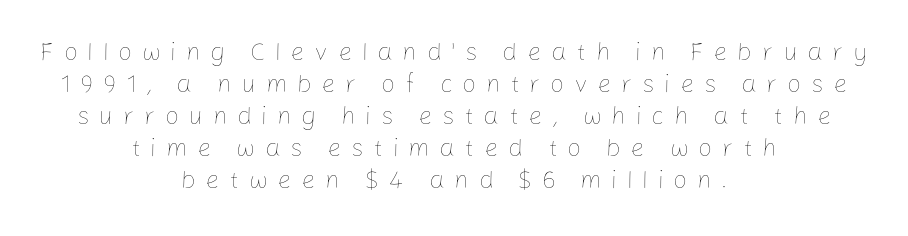
{"italic": "no", "bold": "no", "underline": "no", "align": "center", "line_spacing": "normal", "line_spacing_ratio": 1.28, "letter_spacing": "wide", "letter_spacing_em": 0.38, "glyph_px": 25}
